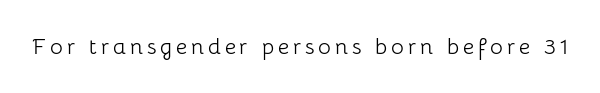
The specimen reads as upright at a glance. The face looks like a standard text weight, possibly lighter. Nobody drew a line under any word here.
